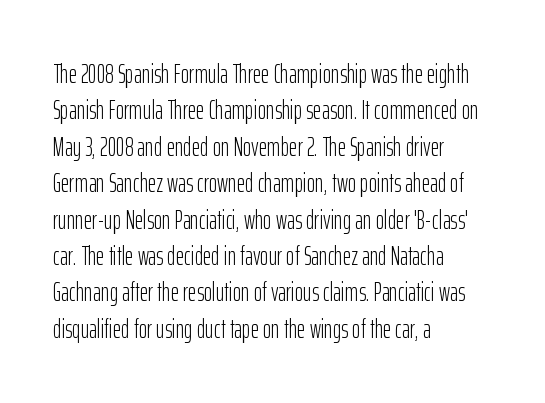
{"italic": "no", "bold": "no", "underline": "no", "align": "left", "line_spacing": "normal", "line_spacing_ratio": 1.4, "letter_spacing": "normal", "letter_spacing_em": 0.0, "glyph_px": 26}
